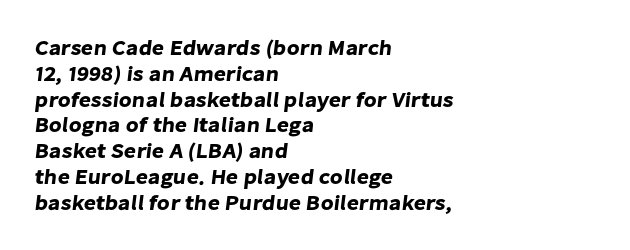
You could call the tracking neutral — neither tight nor loose. The glyphs are unaccompanied by any horizontal stroke below them. Each line starts at the same left margin while the right side varies.
